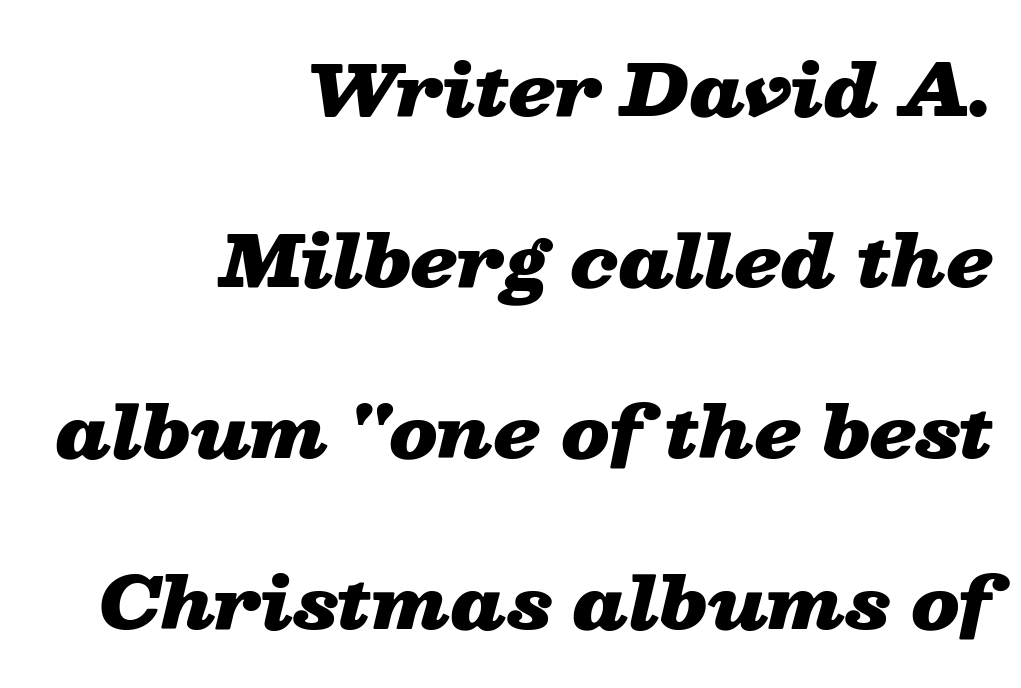
The image shows 71 px heavy, wide type, italic (leaning right); set right-aligned, loose line spacing (2.41x), normal letter spacing, not underlined; low stroke contrast and a medium x-height.
